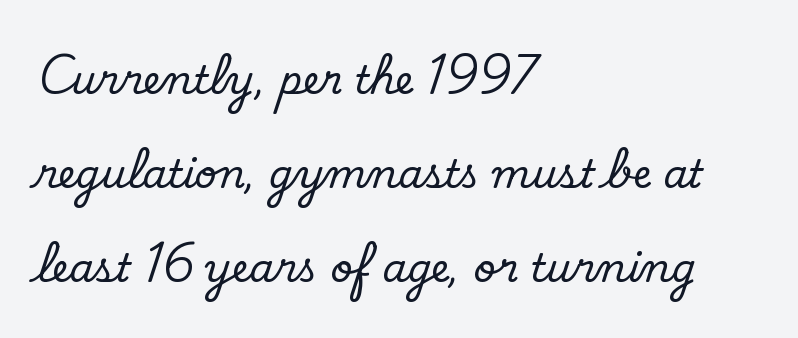
If you drew a ruler down the left edge, every line would touch it. Anything drawn beneath the words? Only blank space. Counters stay open thanks to moderate or lighter strokes. A typesetter would label this face a sans.
